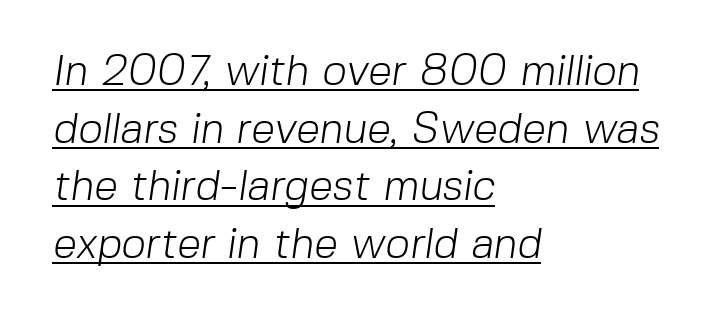
Stem width sits at or under what a default text font uses. Typographically, this falls in the sans-serif category. The vertical gap from one line to the next is medium. Do the characters align in a grid? No, the font is proportional. There is no visible air inserted between adjacent glyphs.
